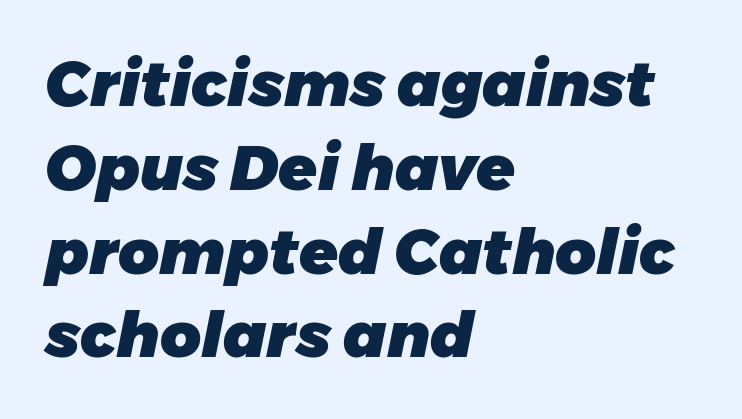
Q: Is the text bold? A: Yes.
Q: Is the text italic (slanted)? A: Yes, it leans right by about 11 degrees.
Q: Is the text underlined? A: No.
Q: How is the paragraph aligned? A: Left-aligned.
Q: Is the spacing between letters normal or unusually wide? A: Normal.
Q: Is the spacing between lines tight, normal or loose? A: Normal.
Q: Width (condensed, normal, or wide)? A: Normal.
Q: Stroke contrast? A: Low.
Q: x-height? A: Medium.
Q: Monospaced? A: No.
